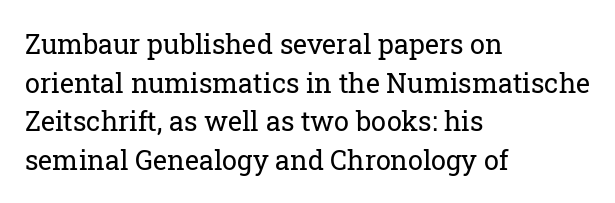
The image shows 27 px text type, upright; set left-aligned, normal line spacing (1.43x), normal letter spacing, not underlined.
